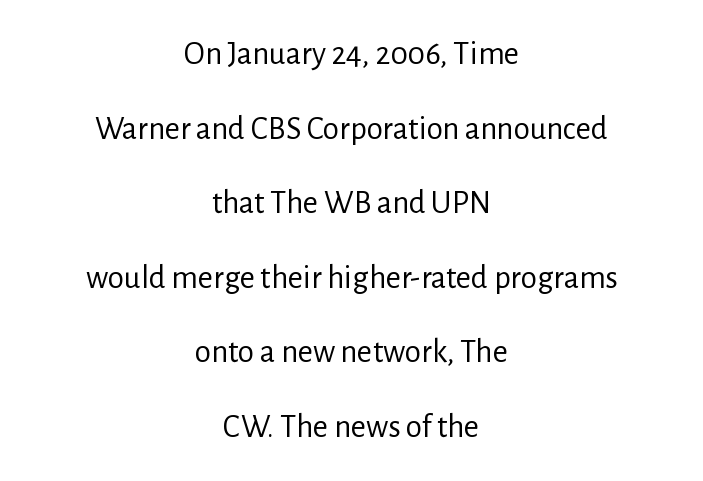
This sample uses an upright cut, with every glyph sitting square on the baseline. Honestly, the letter spacing is just normal — you wouldn't notice it. These lines are centered, leaving both edges ragged. The passage shown is typed in a proportional face where columns would drift.
